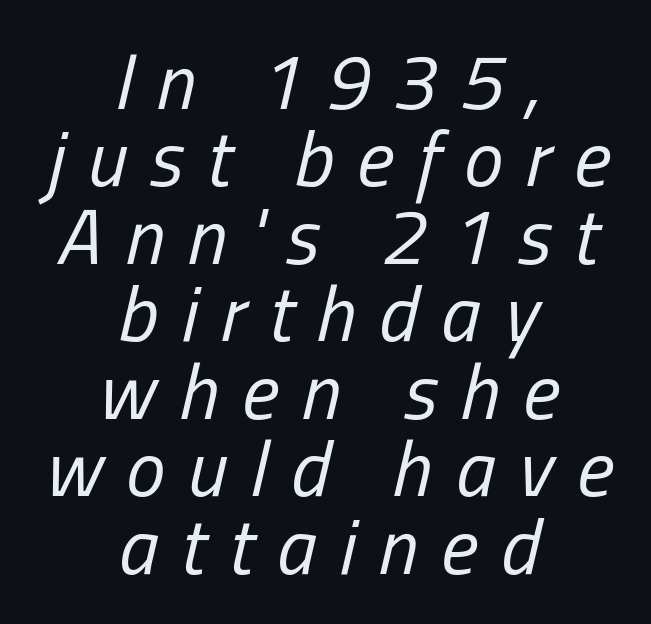
The image shows 79 px regular-weight, condensed type, italic (leaning right); set centered, tight line spacing (0.98x), unusually wide letter spacing (+0.29 em), not underlined; low stroke contrast and a medium x-height.
